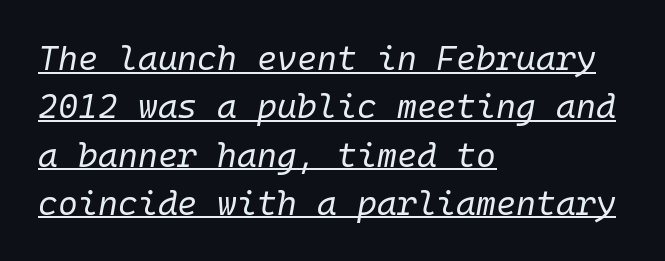
The image shows 34 px regular-weight type, italic (leaning right), monospaced; set left-aligned, normal line spacing (1.42x), normal letter spacing, underlined; low stroke contrast and a medium x-height.
